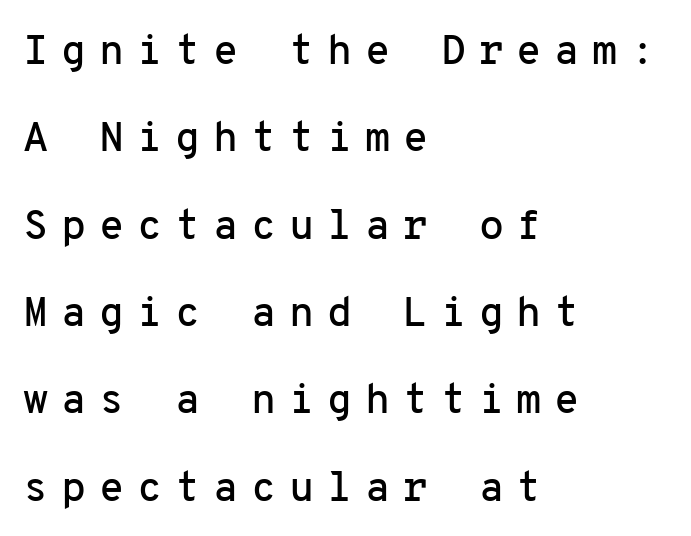
The image shows 41 px sans-serif type, upright, monospaced; set left-aligned, loose line spacing (2.13x), unusually wide letter spacing (+0.31 em), not underlined; low stroke contrast and a medium x-height.
